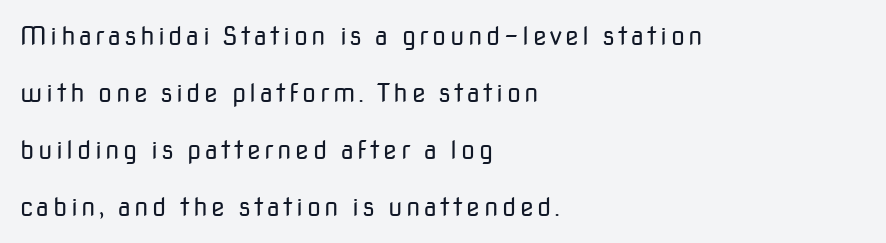
The typeface has the unassuming heft of standard copy or less. Each row of text sits above clean, open space. The space between consecutive lines is lavish. The rendering anchors every line to the left-hand side.
